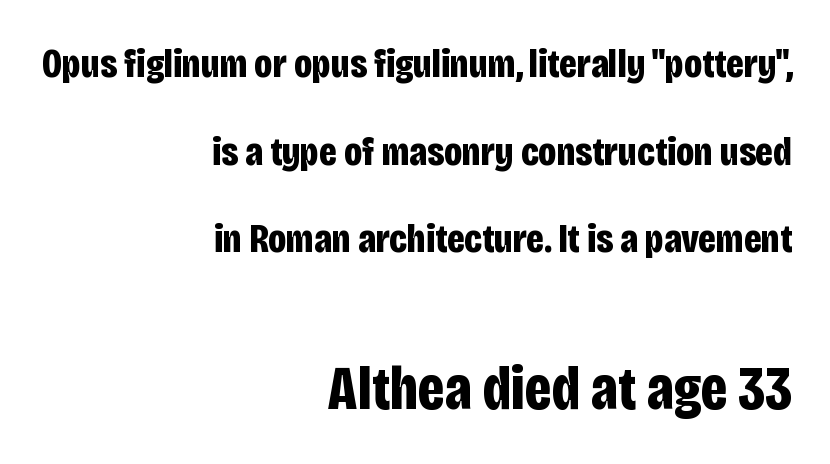
The image shows 62 px bold, condensed sans-serif type, upright; set right-aligned, loose line spacing (2.14x), normal letter spacing, not underlined; the second (bottom) block is 1.51x larger; low stroke contrast and a large x-height.
